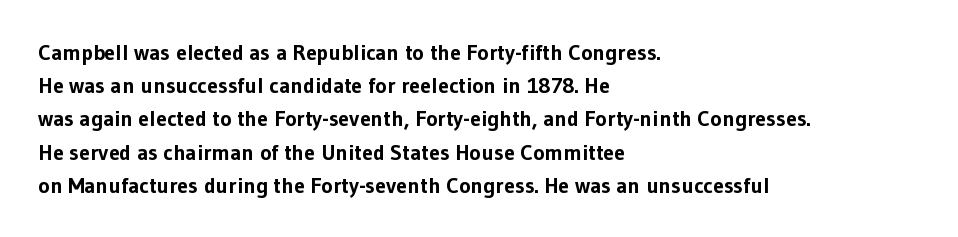
Q: Is the text bold? A: Yes.
Q: Is the text italic (slanted)? A: No, it is upright.
Q: Is the text underlined? A: No.
Q: How is the paragraph aligned? A: Left-aligned.
Q: Is the spacing between letters normal or unusually wide? A: Normal.
Q: Is the spacing between lines tight, normal or loose? A: Normal.
